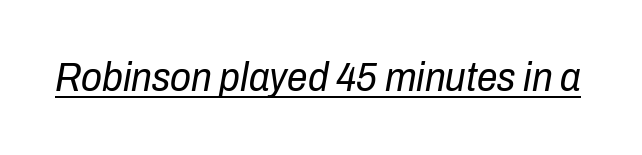
{"italic": "yes", "lean": "right", "slant_degrees": 10, "bold": "no", "weight": "regular", "width": "condensed", "stroke_contrast": "low", "x_height": "medium", "monospaced": "no", "underline": "yes", "letter_spacing": "normal", "letter_spacing_em": 0.0, "glyph_px": 41}
